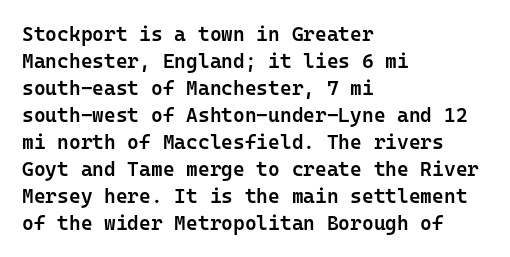
{"italic": "no", "bold": "semi", "underline": "no", "align": "left", "line_spacing": "normal", "line_spacing_ratio": 1.35, "letter_spacing": "normal", "letter_spacing_em": 0.0, "glyph_px": 20}
